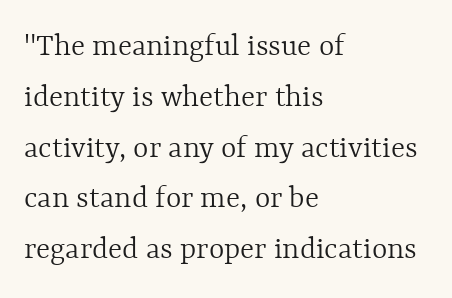
One glance says typical: line gaps are just what's usual. Unlike italic type, these characters show no tilt at all. The horizontal fit of the characters is conventional and even. The passage is arranged the way most books set body copy — flush left. Nothing heavy about these letters — not bold at all. Anything drawn beneath the words? Only blank space.
